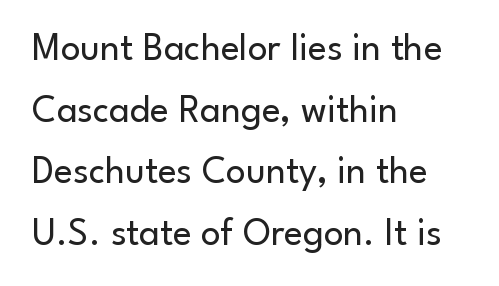
Q: Is the text bold? A: No.
Q: Is the text italic (slanted)? A: No, it is upright.
Q: Is the typeface a serif or a sans-serif typeface? A: Sans-serif.
Q: Is the text underlined? A: No.
Q: How is the paragraph aligned? A: Left-aligned.
Q: Is the spacing between letters normal or unusually wide? A: Normal.
Q: Is the spacing between lines tight, normal or loose? A: Normal.
Q: Width (condensed, normal, or wide)? A: Normal.
Q: Stroke contrast? A: Low.
Q: x-height? A: Small.
Q: Monospaced? A: No.
